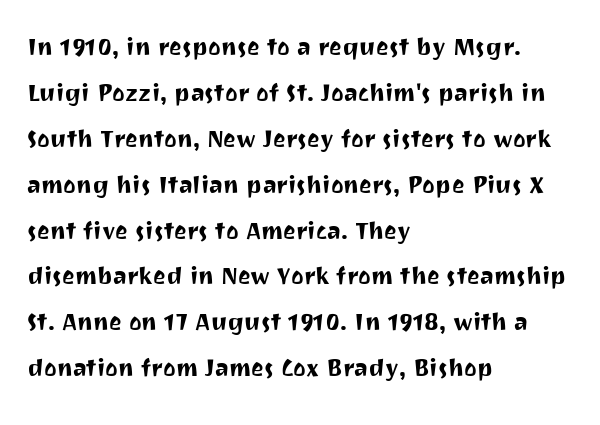
The image shows 30 px sans-serif type, upright; set left-aligned, normal line spacing (1.53x), normal letter spacing, not underlined; medium stroke contrast and a medium x-height.
